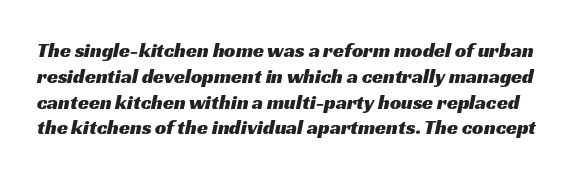
Q: Is the text underlined? A: No.
Q: Is the spacing between letters normal or unusually wide? A: Normal.
Q: Is the spacing between lines tight, normal or loose? A: Normal.
